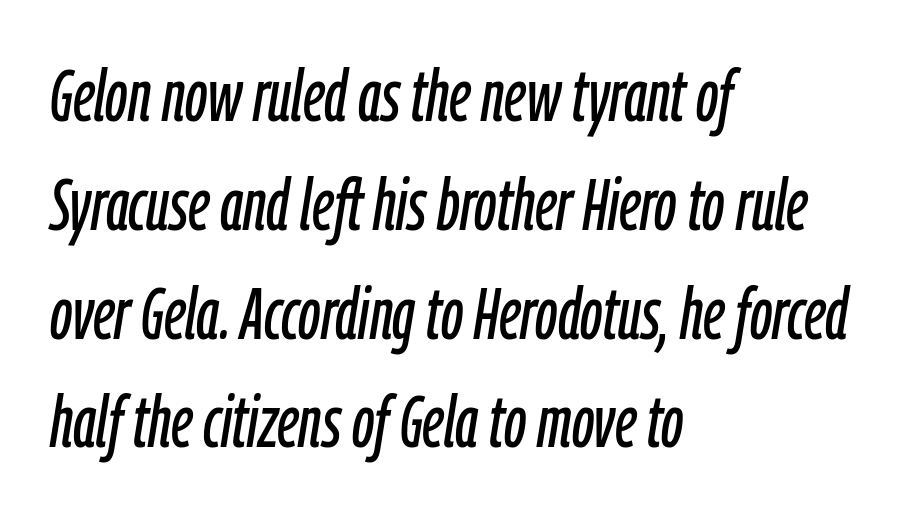
The image shows 73 px condensed type, italic (leaning right); set left-aligned, normal line spacing (1.49x), normal letter spacing, not underlined; low stroke contrast and a medium x-height.
